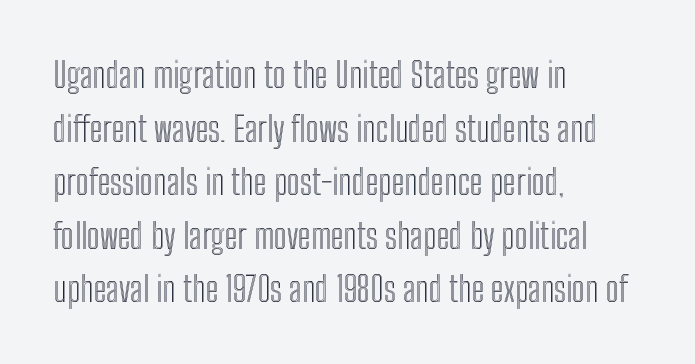
The image shows 35 px condensed type, upright; set left-aligned, normal line spacing (1.53x), normal letter spacing, not underlined; a medium x-height.
